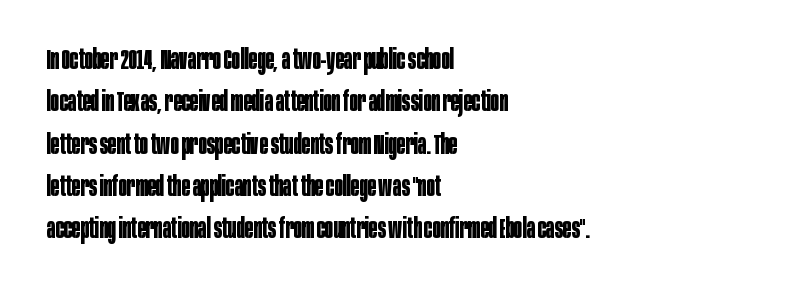
Q: Is the text bold? A: Yes.
Q: Is the text italic (slanted)? A: No, it is upright.
Q: Is the typeface a serif or a sans-serif typeface? A: Sans-serif.
Q: Is the text underlined? A: No.
Q: How is the paragraph aligned? A: Left-aligned.
Q: Is the spacing between letters normal or unusually wide? A: Normal.
Q: Is the spacing between lines tight, normal or loose? A: Normal.
Q: Width (condensed, normal, or wide)? A: Condensed.
Q: Stroke contrast? A: Low.
Q: x-height? A: Large.
Q: Monospaced? A: No.
